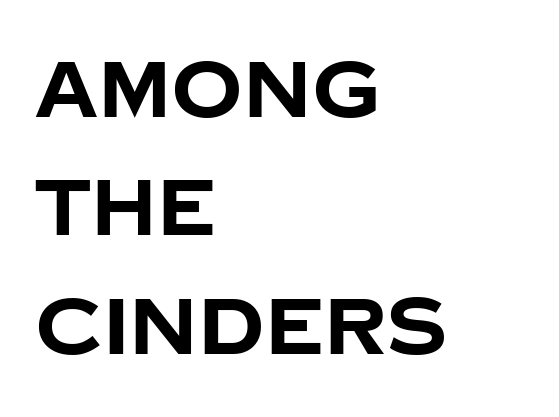
A typesetter would call this zero additional tracking. This sample keeps an unexceptional amount of space between lines. Varying glyph widths throughout — classic text-font behaviour. The letters are bold, with thick, heavy strokes. The setting favours the left margin, as ordinary paragraphs usually do.
